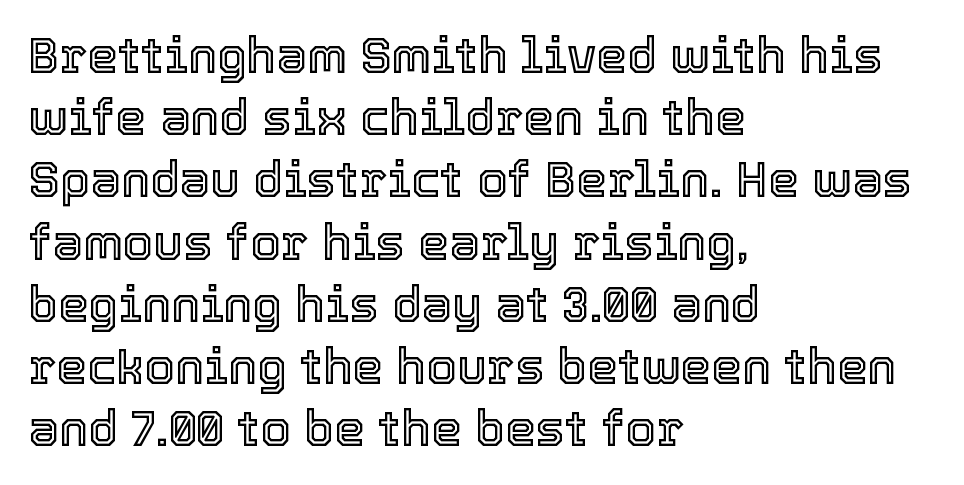
{"italic": "no", "width": "normal", "x_height": "medium", "monospaced": "no", "underline": "no", "align": "left", "line_spacing": "normal", "line_spacing_ratio": 1.27, "letter_spacing": "normal", "letter_spacing_em": 0.0, "glyph_px": 49}
